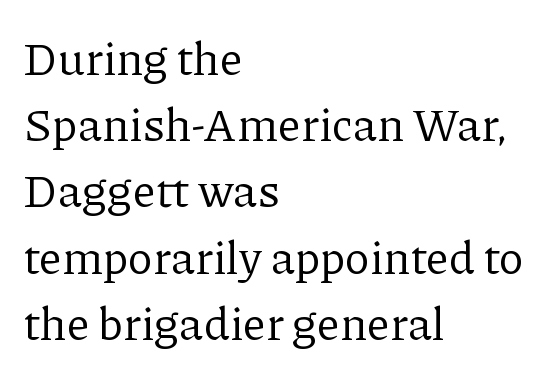
{"serif": "yes", "italic": "no", "bold": "no", "weight": "regular", "width": "normal", "stroke_contrast": "low", "x_height": "medium", "monospaced": "no", "underline": "no", "align": "left", "line_spacing": "normal", "line_spacing_ratio": 1.44, "letter_spacing": "normal", "letter_spacing_em": 0.0, "glyph_px": 46}
